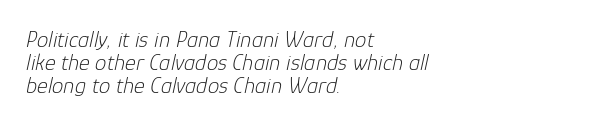
Ink coverage per letter is moderate at most. The rag falls on the right side of this text block. Is the letter spacing exaggerated? No — it looks like the ordinary default. Quick note: interline space is minimal.
